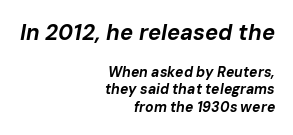
Which of the two is more prominent by size? The first, at the top. A student would call this right alignment; a typographer would say flush right, rag left. Tracking here is standard; glyphs follow each other at the usual distance. No word sits above an underline.
